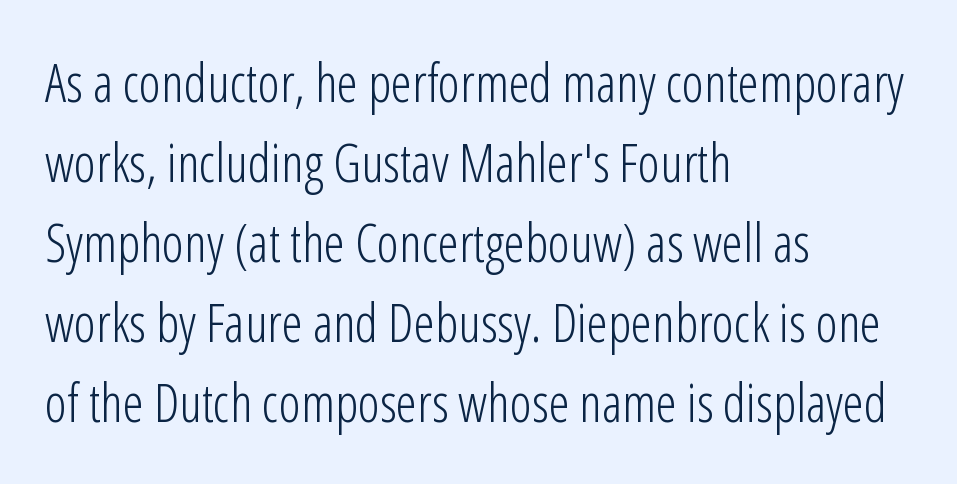
You can tell from the bare stems that sans-serif type was used. The face used here is rendered with its standard letterfit. Quick note: interline space is typical. Vertical strokes here are truly vertical. The glyphs are unaccompanied by any horizontal stroke below them. Stroke thickness stays within the range of a standard reading face or lighter.
